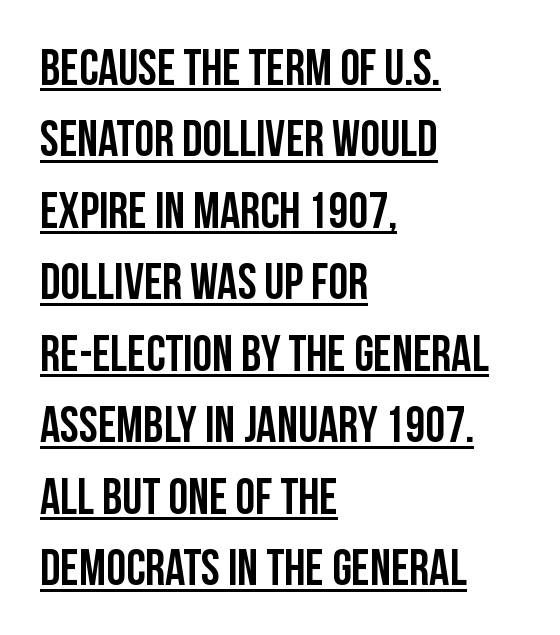
A typesetter would call this proportional, since set widths differ per character. A sans-serif font was chosen for this passage. The block of text has a typical density, with ordinary space between rows. I'd describe the lettering as bold — thick and assertive.
